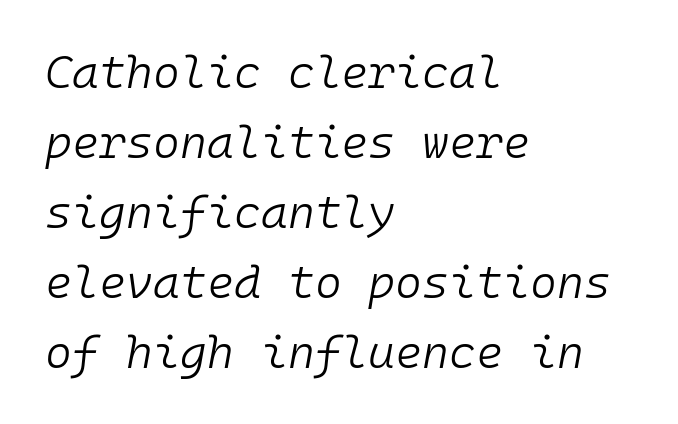
The image shows 46 px light type, italic (leaning right), monospaced; set left-aligned, normal line spacing (1.52x), normal letter spacing, not underlined; low stroke contrast and a medium x-height.
